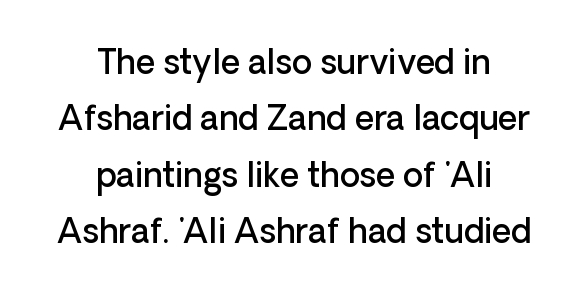
{"serif": "no", "italic": "no", "bold": "semi", "weight": "semibold", "width": "normal", "stroke_contrast": "low", "x_height": "medium", "monospaced": "no", "underline": "no", "align": "center", "line_spacing_ratio": 1.71, "letter_spacing": "normal", "letter_spacing_em": 0.0, "glyph_px": 33}
